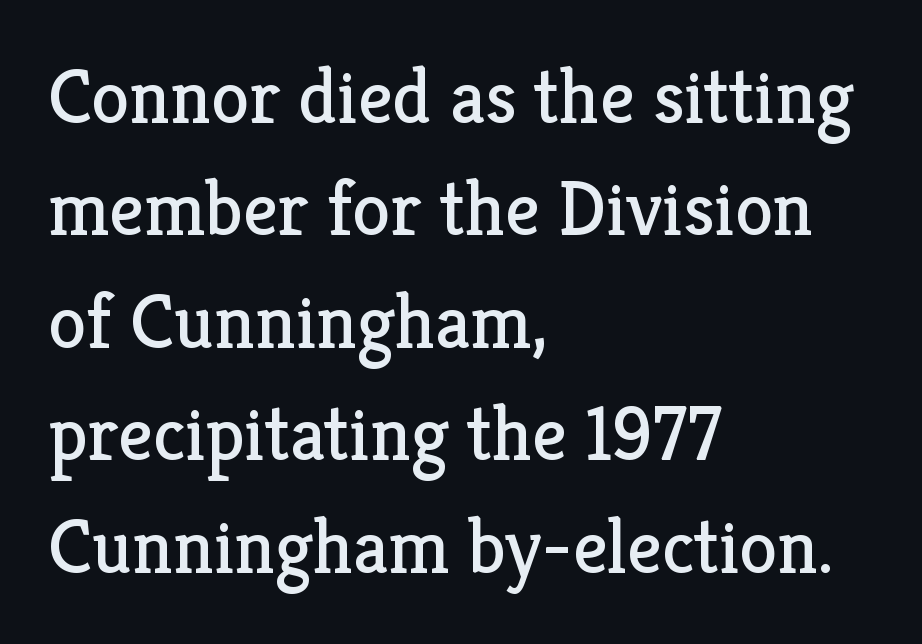
The image shows 77 px regular-weight serif type, upright; set left-aligned, normal line spacing (1.46x), normal letter spacing, not underlined; low stroke contrast and a medium x-height.
